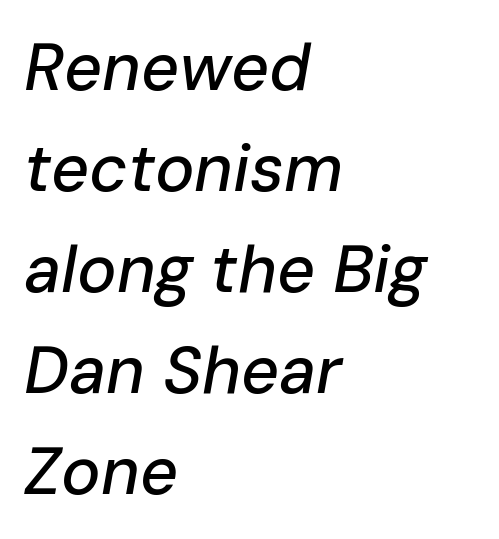
{"italic": "yes", "lean": "right", "slant_degrees": 10, "width": "normal", "stroke_contrast": "low", "x_height": "medium", "monospaced": "no", "underline": "no", "align": "left", "line_spacing": "normal", "line_spacing_ratio": 1.53, "letter_spacing": "normal", "letter_spacing_em": 0.0, "glyph_px": 66}
